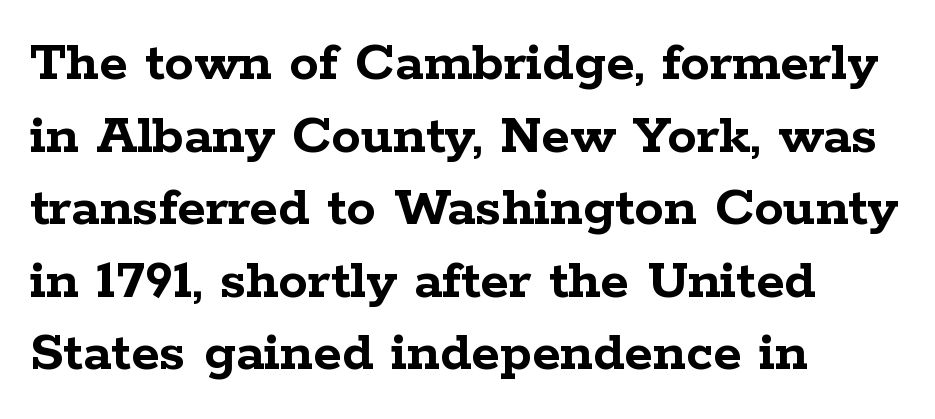
The image shows 59 px semibold, wide serif type, upright; set left-aligned, line spacing 1.23x, normal letter spacing, not underlined; low stroke contrast and a medium x-height.
